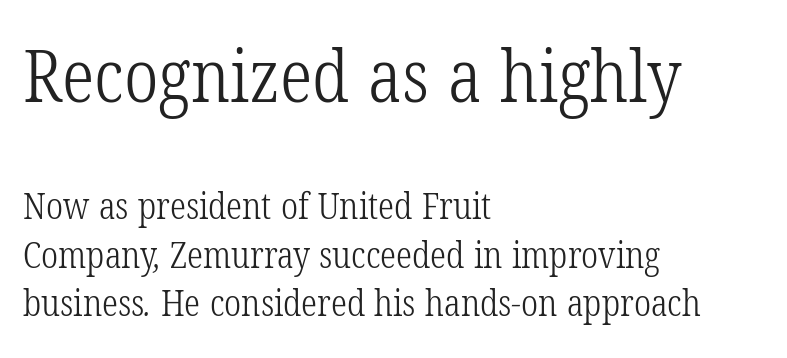
Q: Is the text bold? A: No.
Q: Is the typeface a serif or a sans-serif typeface? A: Serif.
Q: Is the text underlined? A: No.
Q: How is the paragraph aligned? A: Left-aligned.
Q: Is the spacing between letters normal or unusually wide? A: Normal.
Q: Is the spacing between lines tight, normal or loose? A: Normal.
Q: Which block of text is set in a larger size, the first (top) or the second (bottom)? A: The first (top) one.
Q: Width (condensed, normal, or wide)? A: Condensed.
Q: Stroke contrast? A: Low.
Q: x-height? A: Medium.
Q: Monospaced? A: No.
